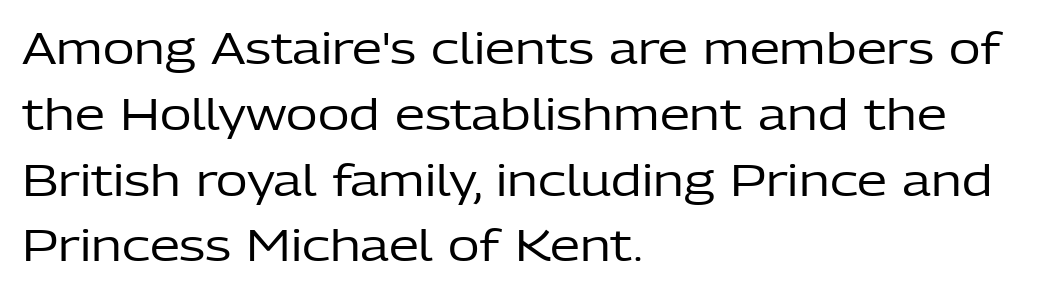
{"serif": "no", "italic": "no", "bold": "no", "weight": "regular", "width": "normal", "stroke_contrast": "low", "x_height": "medium", "monospaced": "no", "underline": "no", "align": "left", "line_spacing": "normal", "line_spacing_ratio": 1.53, "letter_spacing": "normal", "letter_spacing_em": 0.0, "glyph_px": 43}
